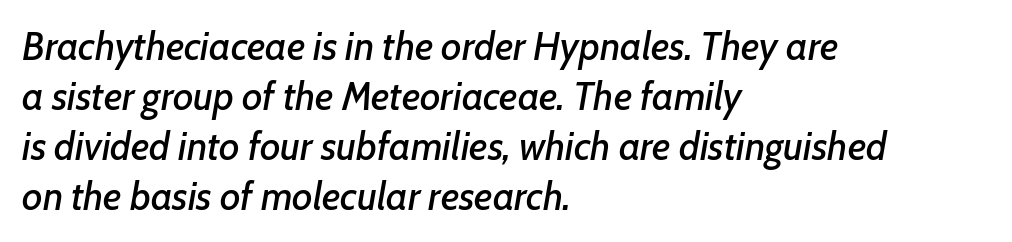
The words here are not underlined. The letters advance in unequal steps, a hallmark of proportional type. Caption: multi-line text, flush left, ragged right. Quick note: italic. The designer left line spacing at the default.
